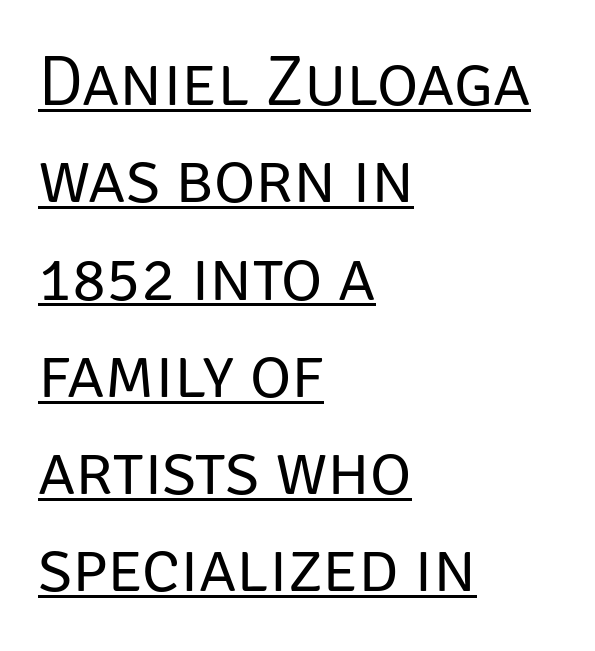
The image shows 71 px regular-weight sans-serif type, upright; set left-aligned, normal line spacing (1.37x), normal letter spacing, underlined; low stroke contrast and a large x-height.
